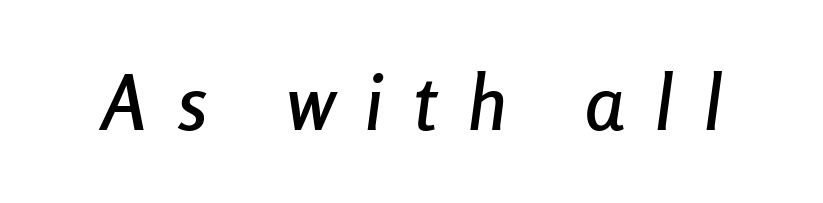
Q: Is the text italic (slanted)? A: Yes, it leans right by about 8 degrees.
Q: Is the text underlined? A: No.
Q: Is the spacing between letters normal or unusually wide? A: Unusually wide.
Q: Width (condensed, normal, or wide)? A: Condensed.
Q: Stroke contrast? A: Low.
Q: x-height? A: Medium.
Q: Monospaced? A: No.
